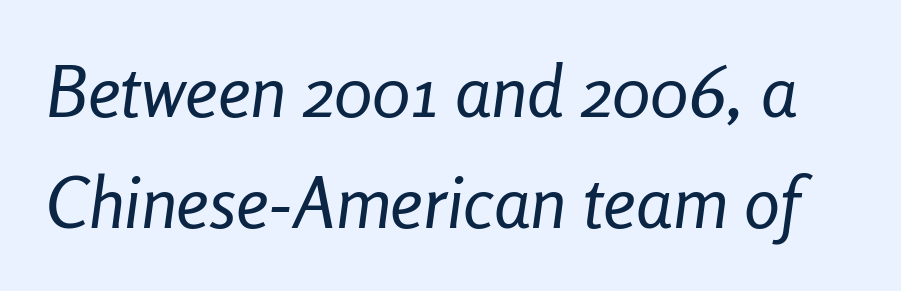
Plain, unruled lines of type. Honestly, the row spacing looks completely unremarkable. Vertical stems look standard width or narrower in stroke. Each letter keeps its own natural width here, so spacing adapts to shape. Words appear dense and cohesive because spacing is normal. The typography opts for an oblique posture over an upright one.
